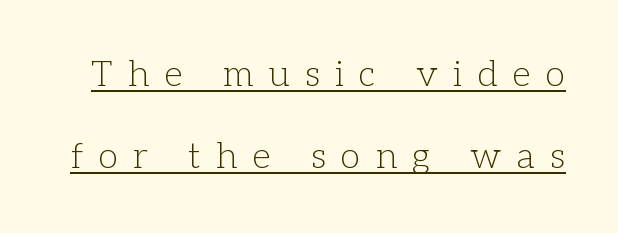
Q: Is the text bold? A: No.
Q: Is the text italic (slanted)? A: No, it is upright.
Q: Is the typeface a serif or a sans-serif typeface? A: Serif.
Q: Is the text underlined? A: Yes.
Q: Is the spacing between letters normal or unusually wide? A: Unusually wide.
Q: Is the spacing between lines tight, normal or loose? A: Loose.
Q: Width (condensed, normal, or wide)? A: Normal.
Q: Stroke contrast? A: Low.
Q: x-height? A: Medium.
Q: Monospaced? A: No.
